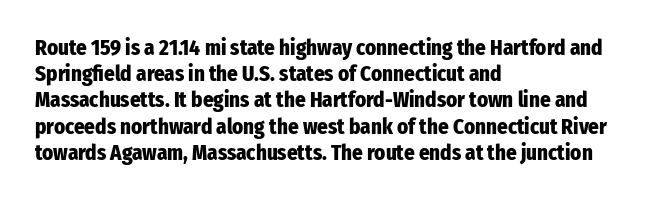
The image shows 21 px bold type, upright; set left-aligned, normal line spacing (1.25x), normal letter spacing, not underlined.
